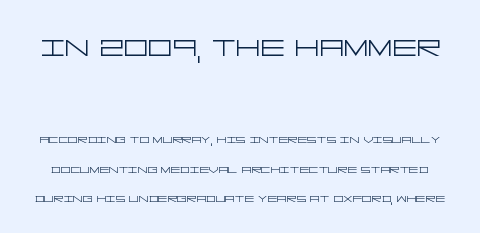
Q: Is the text bold? A: No.
Q: Is the text italic (slanted)? A: No, it is upright.
Q: Is the typeface a serif or a sans-serif typeface? A: Sans-serif.
Q: Is the text underlined? A: No.
Q: Is the spacing between letters normal or unusually wide? A: Normal.
Q: Is the spacing between lines tight, normal or loose? A: Loose.
Q: Which block of text is set in a larger size, the first (top) or the second (bottom)? A: The first (top) one.
Q: Width (condensed, normal, or wide)? A: Wide.
Q: Stroke contrast? A: Low.
Q: x-height? A: Large.
